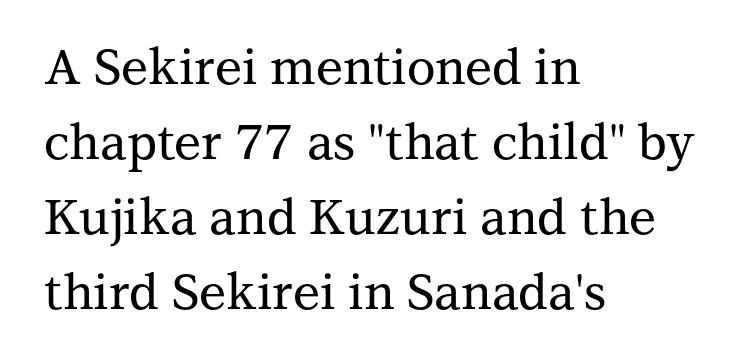
{"serif": "yes", "italic": "no", "width": "normal", "stroke_contrast": "medium", "x_height": "medium", "monospaced": "no", "underline": "no", "align": "left", "line_spacing": "normal", "line_spacing_ratio": 1.53, "letter_spacing": "normal", "letter_spacing_em": 0.0, "glyph_px": 49}
